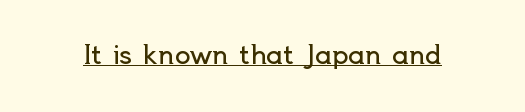
Q: Is the text bold? A: No.
Q: Is the text italic (slanted)? A: No, it is upright.
Q: Is the text underlined? A: Yes.
Q: Is the spacing between letters normal or unusually wide? A: Normal.
